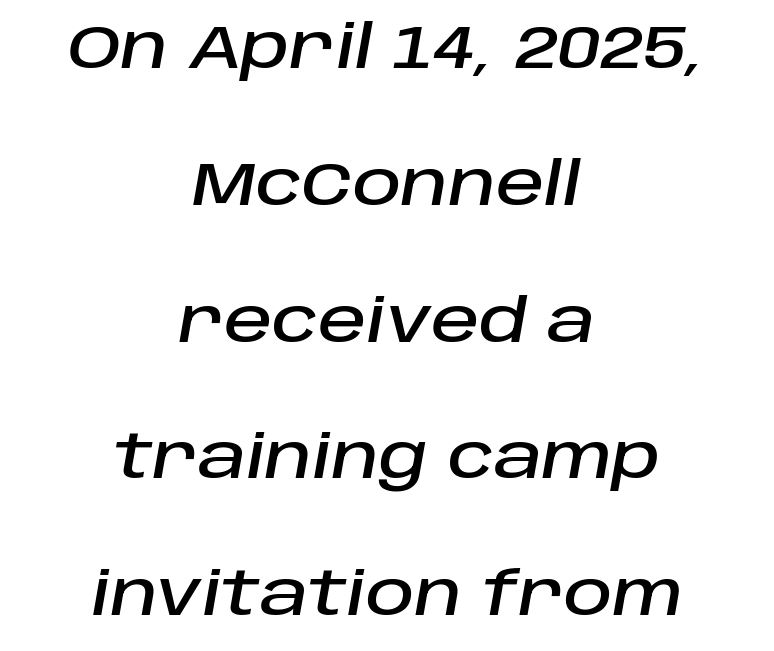
This block would shrink considerably if given ordinary leading; it's expanded now. Letters rest on an invisible, unmarked baseline. Each letter keeps its own natural width here, so spacing adapts to shape. Words appear dense and cohesive because spacing is normal.
